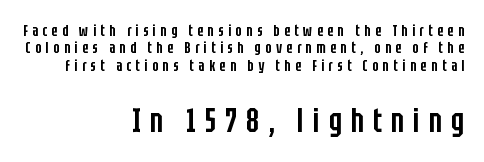
The letters are spread apart with noticeably loose tracking. Bold? Not quite — semibold, heavier than regular but stopping short. Alignment: flush right. The line-height multiplier appears low, near solid setting.
